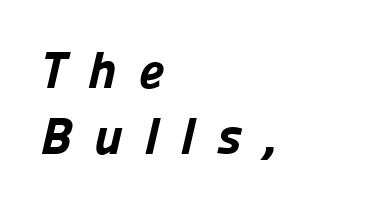
Q: Is the text bold? A: Yes.
Q: Is the typeface a serif or a sans-serif typeface? A: Sans-serif.
Q: Is the text underlined? A: No.
Q: How is the paragraph aligned? A: Left-aligned.
Q: Is the spacing between letters normal or unusually wide? A: Unusually wide.
Q: Is the spacing between lines tight, normal or loose? A: Normal.
Q: Width (condensed, normal, or wide)? A: Normal.
Q: Stroke contrast? A: Low.
Q: x-height? A: Medium.
Q: Monospaced? A: No.
